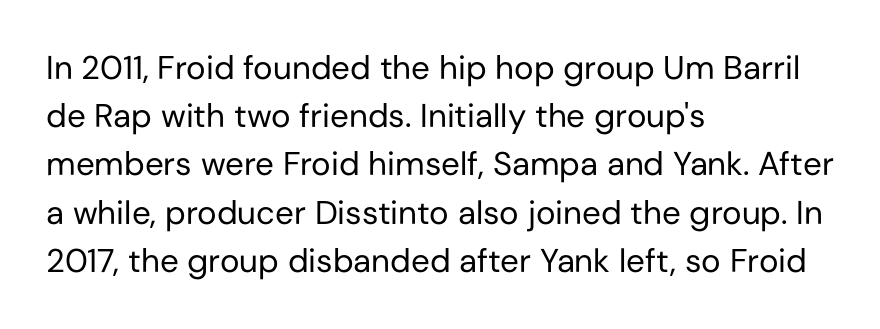
The weight would be labelled regular, book, light, or lighter still. The passage shown has conventional tracking throughout. Unmarked baselines from the first word to the last. Students, observe: this is what conventionally led text looks like. Do the characters align in a grid? No, the font is proportional.
